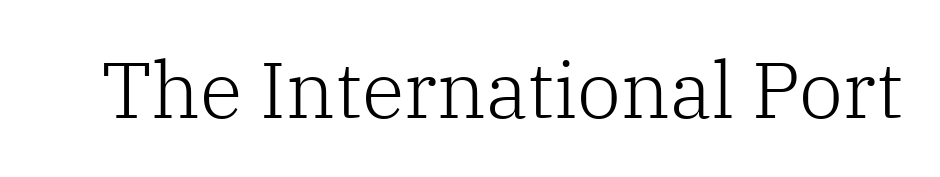
{"serif": "yes", "italic": "no", "bold": "no", "weight": "light", "width": "normal", "stroke_contrast": "low", "x_height": "medium", "monospaced": "no", "underline": "no", "letter_spacing": "normal", "letter_spacing_em": 0.0, "glyph_px": 79}
